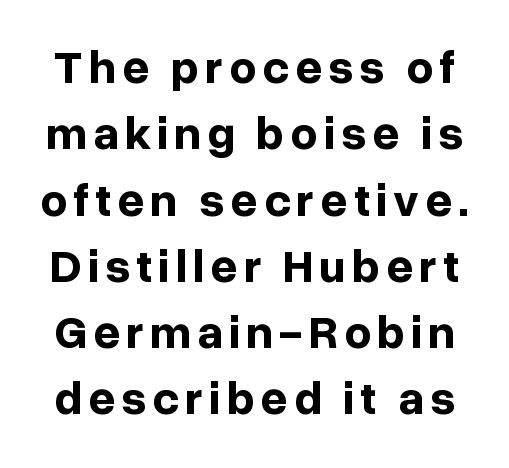
{"serif": "no", "italic": "no", "bold": "yes", "weight": "bold", "width": "normal", "stroke_contrast": "low", "x_height": "medium", "monospaced": "no", "underline": "no", "line_spacing": "normal", "line_spacing_ratio": 1.41, "glyph_px": 47}
